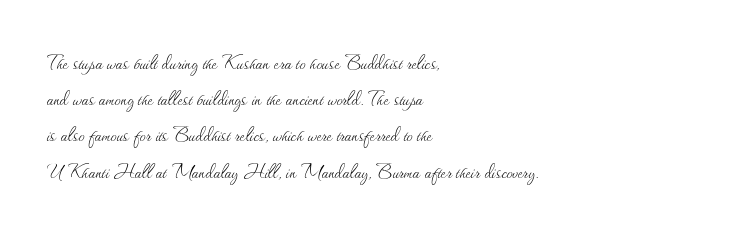
The image shows 24 px text type; set left-aligned, normal line spacing (1.51x), normal letter spacing, not underlined.
